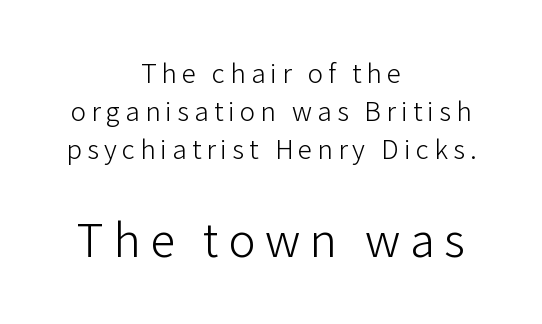
The designer left line spacing at the default. Weight: regular or lighter. Compare the two chunks: the lower has the greater cap height. You could not count columns in this text — the font is proportionally spaced. Check the space under the baseline: it is left empty.
